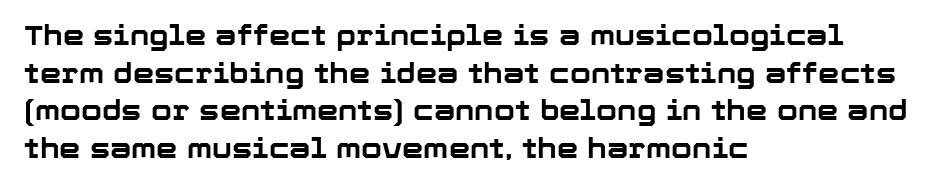
Its strokes are broad and dark, the hallmark of bold type. The letterforms sit shoulder to shoulder at normal distance. Horizontal alignment here is leftward, the default for most running prose. Each new line begins a customary step beneath the previous one. Has an underline been added? It has not. Characters remain perfectly vertical along every line.
